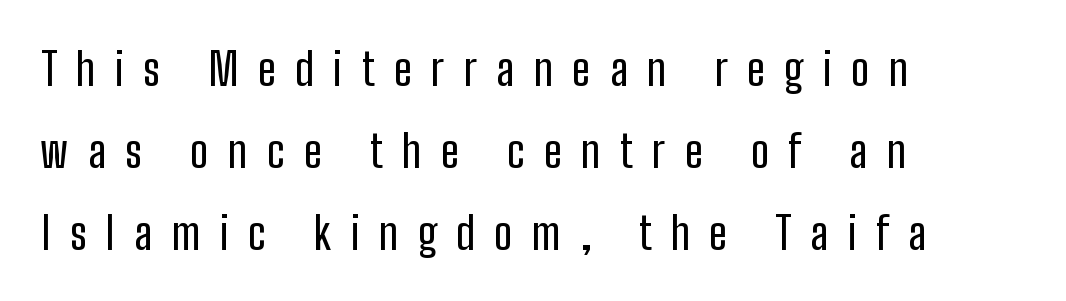
The typography opts for an upright posture over an oblique one. The font family rendered here belongs to the sans-serif group. A typesetter would call this proportional, since set widths differ per character. The foot of each line stays bare and open. Where is the straight margin? On the left.
